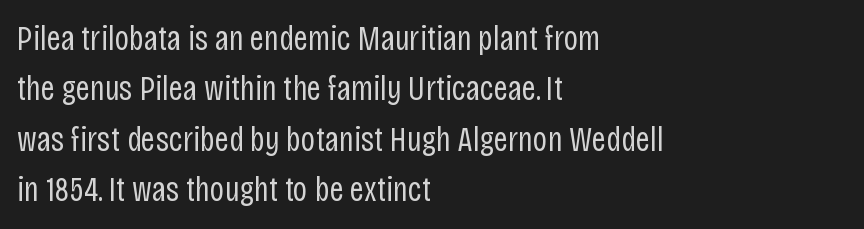
Q: Is the text bold? A: No.
Q: Is the text italic (slanted)? A: No, it is upright.
Q: Is the typeface a serif or a sans-serif typeface? A: Sans-serif.
Q: Is the text underlined? A: No.
Q: How is the paragraph aligned? A: Left-aligned.
Q: Is the spacing between letters normal or unusually wide? A: Normal.
Q: Is the spacing between lines tight, normal or loose? A: Normal.
Q: Width (condensed, normal, or wide)? A: Condensed.
Q: Stroke contrast? A: Low.
Q: x-height? A: Large.
Q: Monospaced? A: No.
